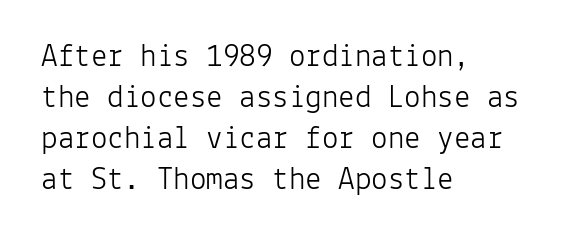
Q: Is the text bold? A: No.
Q: Is the text italic (slanted)? A: No, it is upright.
Q: Is the typeface a serif or a sans-serif typeface? A: Sans-serif.
Q: Is the text underlined? A: No.
Q: How is the paragraph aligned? A: Left-aligned.
Q: Is the spacing between letters normal or unusually wide? A: Normal.
Q: Width (condensed, normal, or wide)? A: Normal.
Q: Stroke contrast? A: Low.
Q: x-height? A: Medium.
Q: Monospaced? A: Yes.
